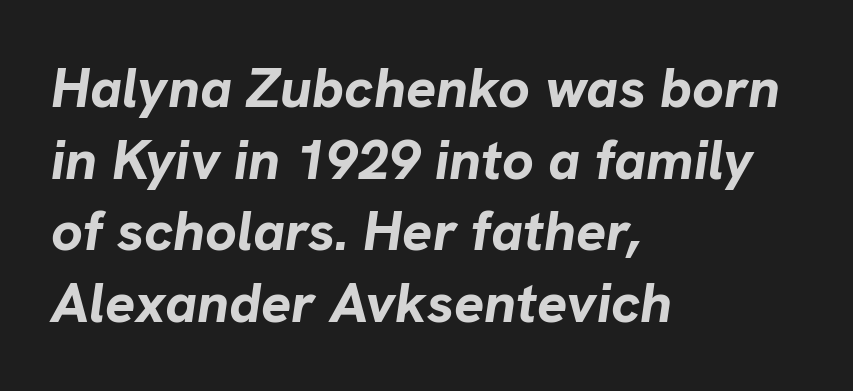
The image shows 56 px bold type, italic (leaning right); set left-aligned, normal line spacing (1.28x), normal letter spacing, not underlined; low stroke contrast and a medium x-height.
